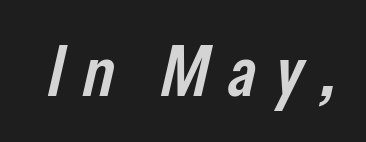
Students, note that the glyphs here are deliberately spaced far apart. The area under the type is left untouched. These lines were composed using italics. Note the varied advance widths — an 'i' is clearly narrower than an 'm'. Weight: semibold (demi).
